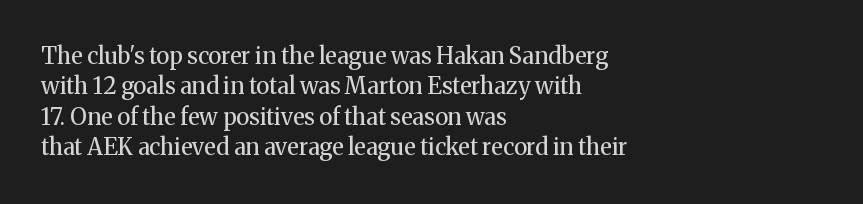
Q: Is the text bold? A: No.
Q: Is the text italic (slanted)? A: No, it is upright.
Q: Is the text underlined? A: No.
Q: How is the paragraph aligned? A: Left-aligned.
Q: Is the spacing between letters normal or unusually wide? A: Normal.
Q: Is the spacing between lines tight, normal or loose? A: Normal.
